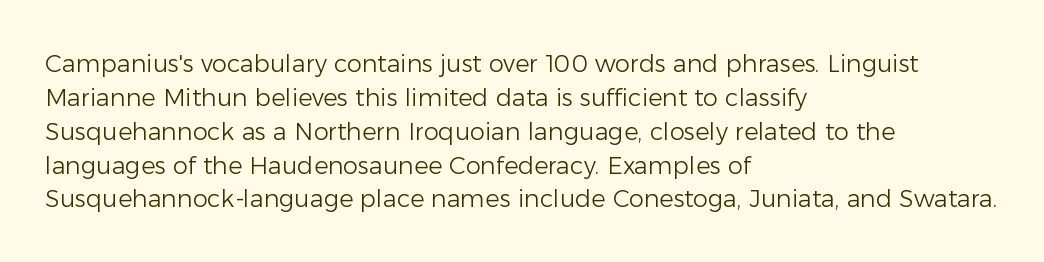
Q: Is the text bold? A: No.
Q: Is the text italic (slanted)? A: No, it is upright.
Q: Is the text underlined? A: No.
Q: How is the paragraph aligned? A: Left-aligned.
Q: Is the spacing between letters normal or unusually wide? A: Normal.
Q: Is the spacing between lines tight, normal or loose? A: Normal.
